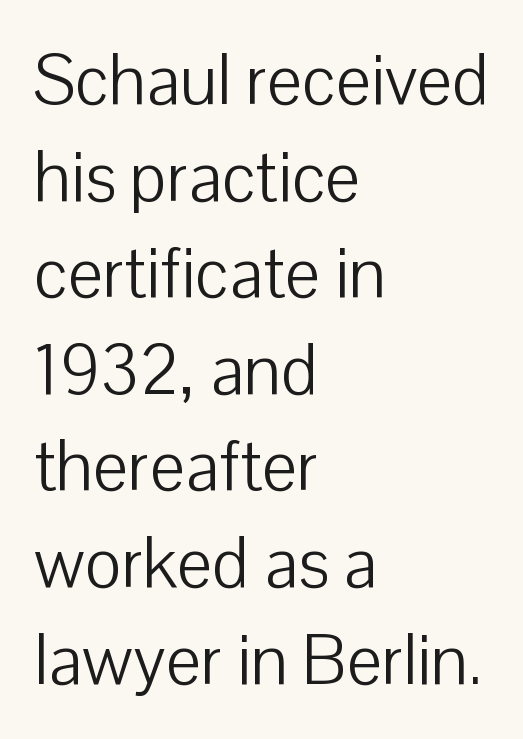
The letterforms sit at book weight or below. These lines are rendered in a variable-pitch font. You can tell from the bare stems that sans-serif type was used. If you measured baseline to baseline, you'd find a middling distance.
